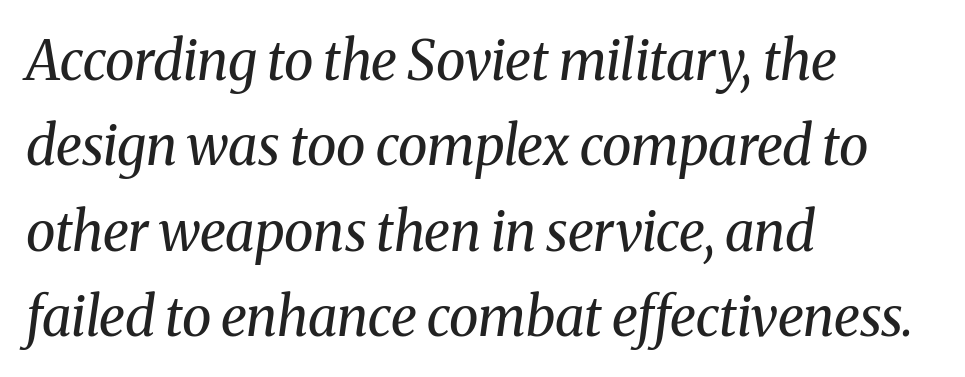
The image shows 54 px regular-weight serif type, italic (leaning right); set left-aligned, normal line spacing (1.58x), normal letter spacing, not underlined; medium stroke contrast and a medium x-height.
